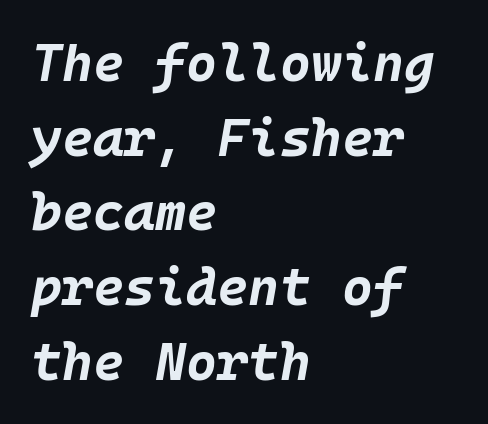
The image shows 53 px bold type, italic (leaning right); set left-aligned, normal line spacing (1.41x), normal letter spacing, not underlined; low stroke contrast and a large x-height.
